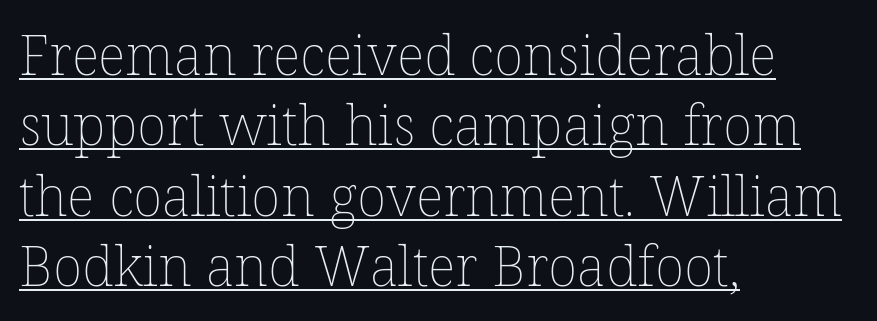
{"italic": "no", "bold": "no", "weight": "thin", "width": "normal", "stroke_contrast": "low", "x_height": "medium", "monospaced": "no", "underline": "yes", "align": "left", "line_spacing": "normal", "line_spacing_ratio": 1.28, "letter_spacing": "normal", "letter_spacing_em": 0.0, "glyph_px": 55}
